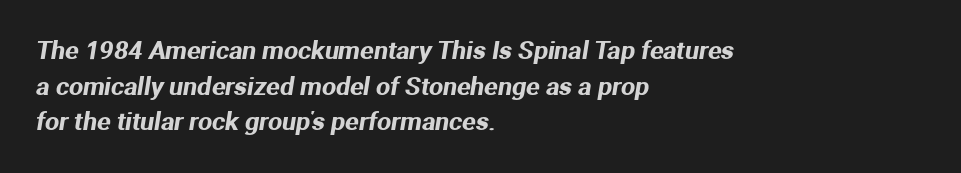
Q: Is the text underlined? A: No.
Q: How is the paragraph aligned? A: Left-aligned.
Q: Is the spacing between letters normal or unusually wide? A: Normal.
Q: Is the spacing between lines tight, normal or loose? A: Normal.
